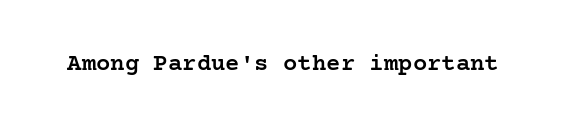
The image shows 24 px text type, upright; set normal letter spacing, not underlined.
